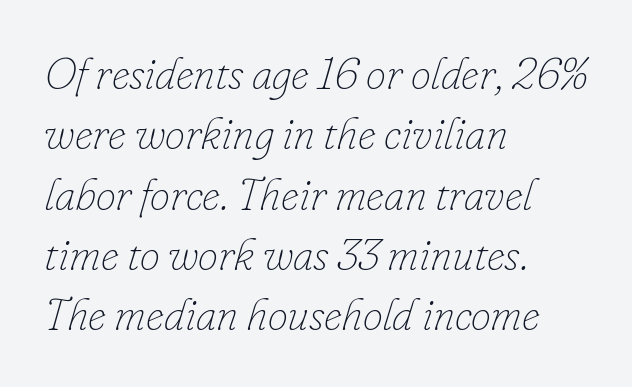
The image shows 45 px thin type, italic (leaning right); set left-aligned, normal line spacing (1.34x), normal letter spacing, not underlined; low stroke contrast and a small x-height.
